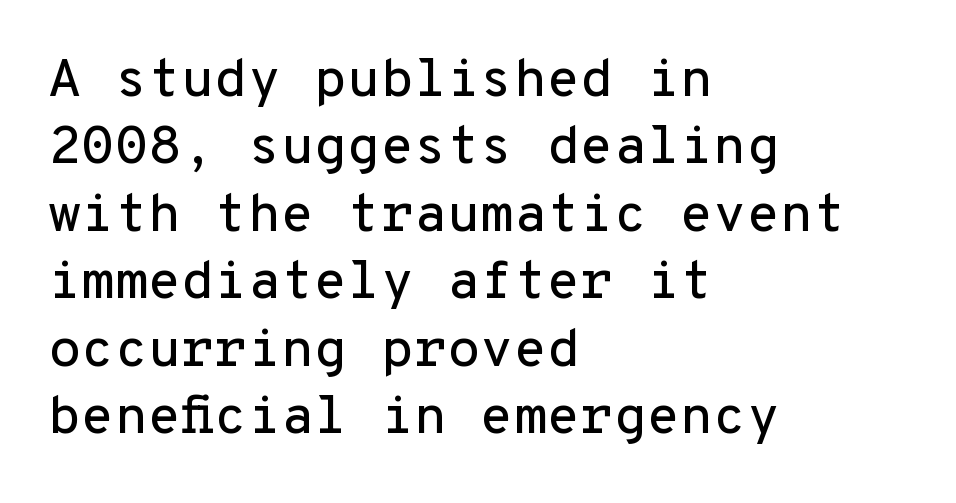
The image shows 54 px sans-serif type, upright, monospaced; set left-aligned, normal line spacing (1.25x), normal letter spacing, not underlined; low stroke contrast and a medium x-height.
